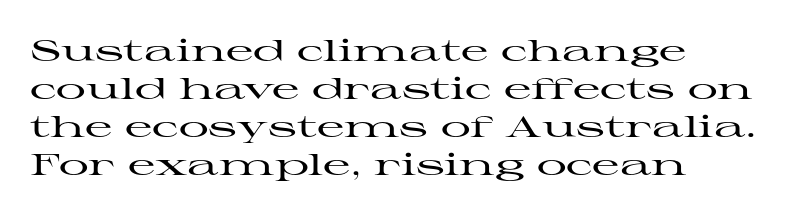
{"serif": "yes", "italic": "no", "width": "wide", "stroke_contrast": "high", "x_height": "medium", "monospaced": "no", "underline": "no", "align": "left", "line_spacing": "normal", "line_spacing_ratio": 1.27, "letter_spacing": "normal", "letter_spacing_em": 0.0, "glyph_px": 30}
